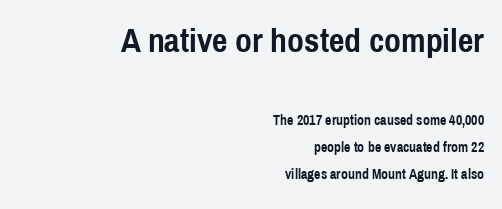
Q: Is the text bold? A: Yes.
Q: Is the text italic (slanted)? A: No, it is upright.
Q: Is the typeface a serif or a sans-serif typeface? A: Sans-serif.
Q: Is the text underlined? A: No.
Q: How is the paragraph aligned? A: Right-aligned.
Q: Is the spacing between letters normal or unusually wide? A: Normal.
Q: Is the spacing between lines tight, normal or loose? A: Loose.
Q: Which block of text is set in a larger size, the first (top) or the second (bottom)? A: The first (top) one.
Q: Width (condensed, normal, or wide)? A: Condensed.
Q: x-height? A: Medium.
Q: Monospaced? A: No.
